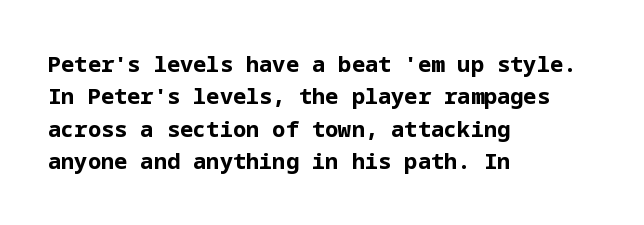
This block has exactly the height ordinary leading produces. A roman cut, with each character standing at attention. Typesetter's note: full bold, strokes at maximum text heaviness. The rendering anchors every line to the left-hand side.
